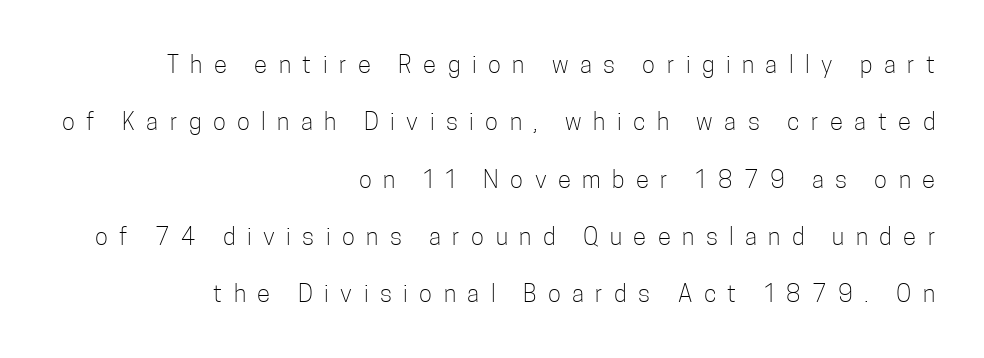
Line ends are locked; line starts wander. The letterforms stand isolated, each surrounded by extra space. Heft: none added — not bold. The zone under the glyphs is completely vacant.
